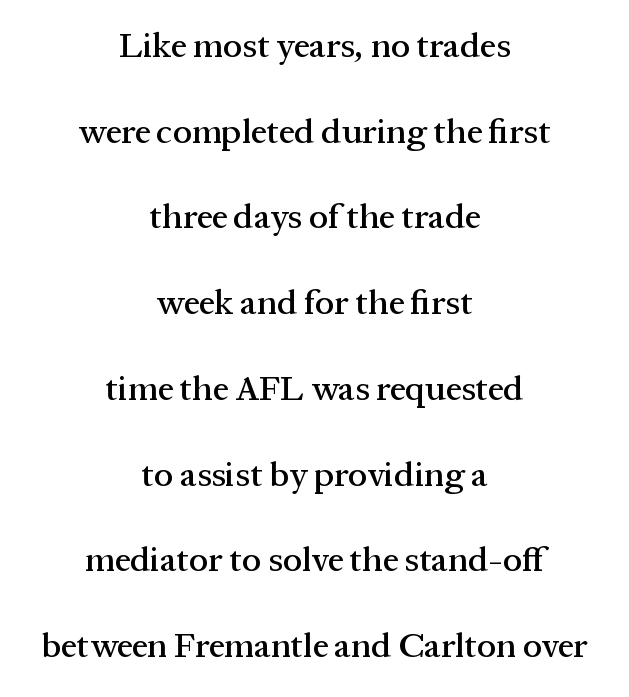
The image shows 35 px serif type, upright; set centered, loose line spacing (2.45x), normal letter spacing, not underlined; medium stroke contrast and a medium x-height.
